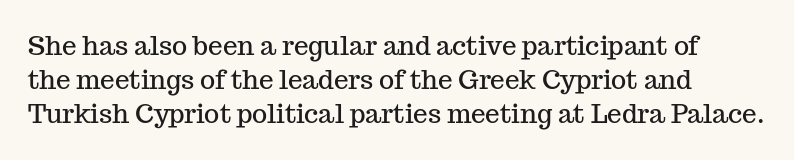
The passage is arranged the way most books set body copy — flush left. This is roman type, the default non-slanted kind. The rows are spaced the way most documents space them. The letterforms sit shoulder to shoulder at normal distance. Honestly, there is no underline to notice here at all.
